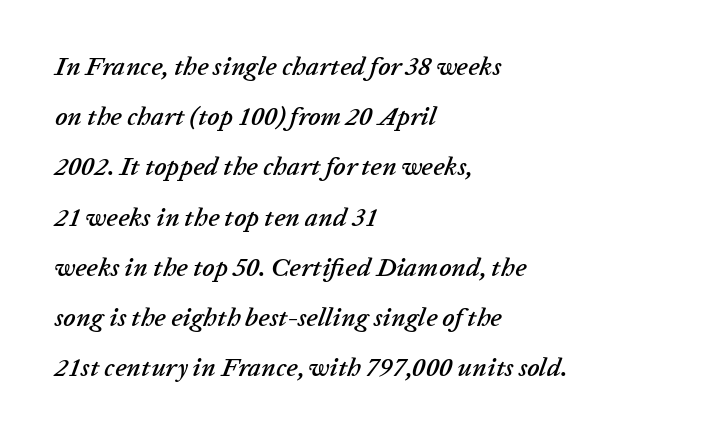
Posture: slanted. Type without underlining. The text block is weighted toward the left margin, trailing off unevenly rightward. The horizontal fit of the characters is conventional and even. Reading down the column, the eye jumps a long way to each next line.
